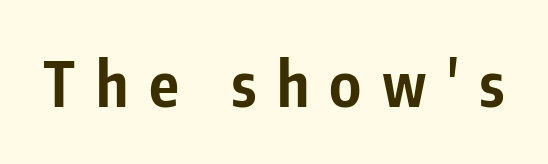
Each letter's strokes conclude bluntly, with no projecting serifs. Heft: maximum for text — a bold. This sample uses expanded letter spacing, leaving extra air between glyphs. Quick note: underline off. The face used here is proportionally spaced, like ordinary book or web type.
